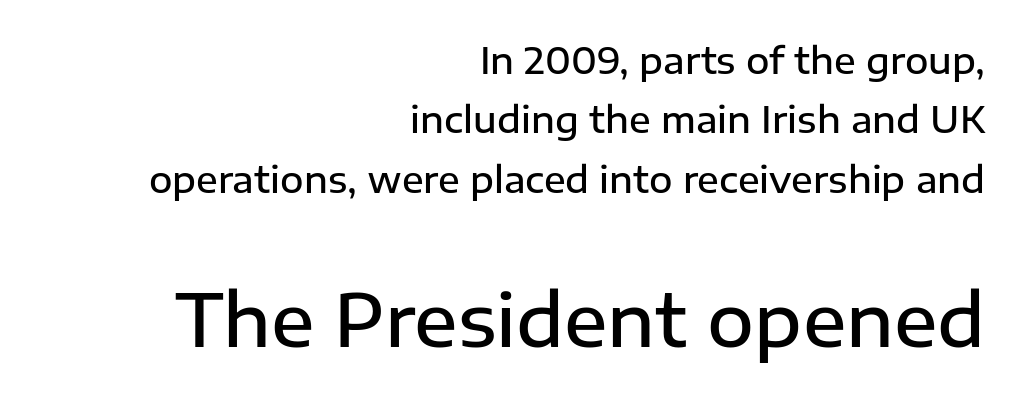
{"serif": "no", "italic": "no", "bold": "semi", "weight": "semibold", "width": "normal", "stroke_contrast": "low", "x_height": "medium", "monospaced": "no", "underline": "no", "align": "right", "line_spacing": "normal", "line_spacing_ratio": 1.65, "letter_spacing": "normal", "letter_spacing_em": 0.0, "larger_block": "second", "size_ratio": 2.0, "glyph_px": 72}
